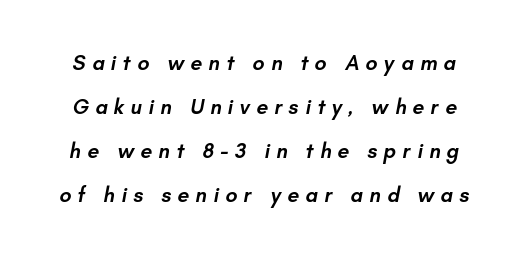
Q: Is the text bold? A: Semi-bold.
Q: Is the text underlined? A: No.
Q: Is the spacing between letters normal or unusually wide? A: Unusually wide.
Q: Is the spacing between lines tight, normal or loose? A: Loose.
